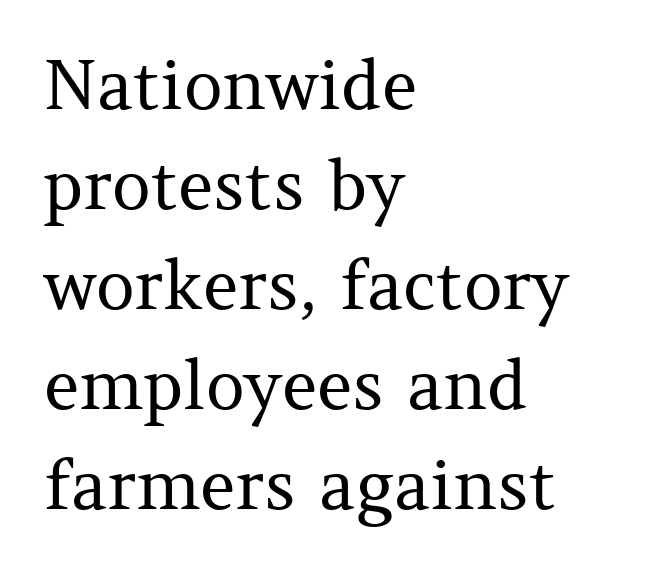
{"serif": "yes", "italic": "no", "bold": "no", "weight": "regular", "width": "normal", "stroke_contrast": "medium", "x_height": "medium", "monospaced": "no", "underline": "no", "align": "left", "line_spacing": "normal", "line_spacing_ratio": 1.47, "letter_spacing": "normal", "letter_spacing_em": 0.0, "glyph_px": 68}
